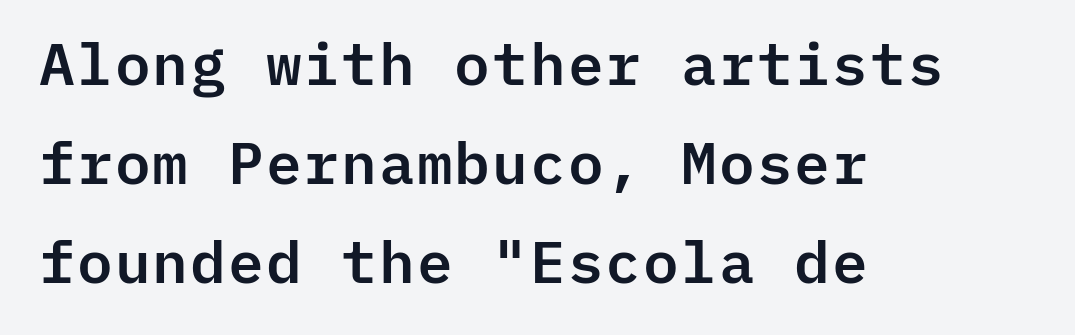
{"serif": "no", "italic": "no", "width": "normal", "stroke_contrast": "low", "x_height": "medium", "monospaced": "yes", "underline": "no", "align": "left", "line_spacing": "normal", "line_spacing_ratio": 1.68, "letter_spacing": "normal", "letter_spacing_em": 0.0, "glyph_px": 59}
